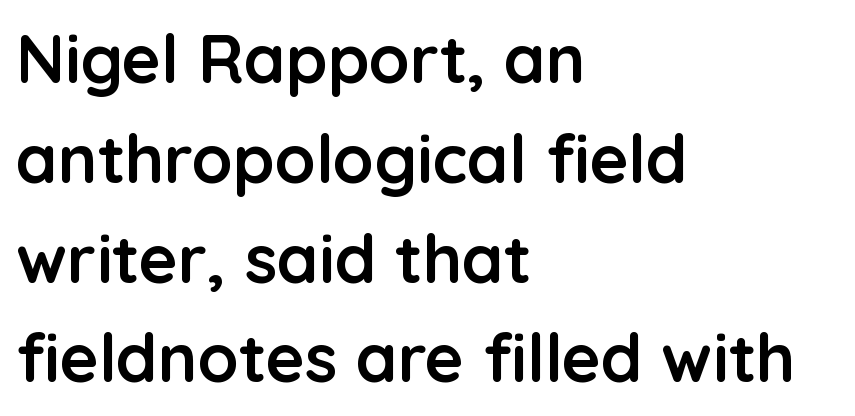
Q: Is the text bold? A: Yes.
Q: Is the text italic (slanted)? A: No, it is upright.
Q: Is the typeface a serif or a sans-serif typeface? A: Sans-serif.
Q: Is the text underlined? A: No.
Q: How is the paragraph aligned? A: Left-aligned.
Q: Is the spacing between letters normal or unusually wide? A: Normal.
Q: Is the spacing between lines tight, normal or loose? A: Normal.
Q: Width (condensed, normal, or wide)? A: Normal.
Q: Stroke contrast? A: Low.
Q: x-height? A: Medium.
Q: Monospaced? A: No.
